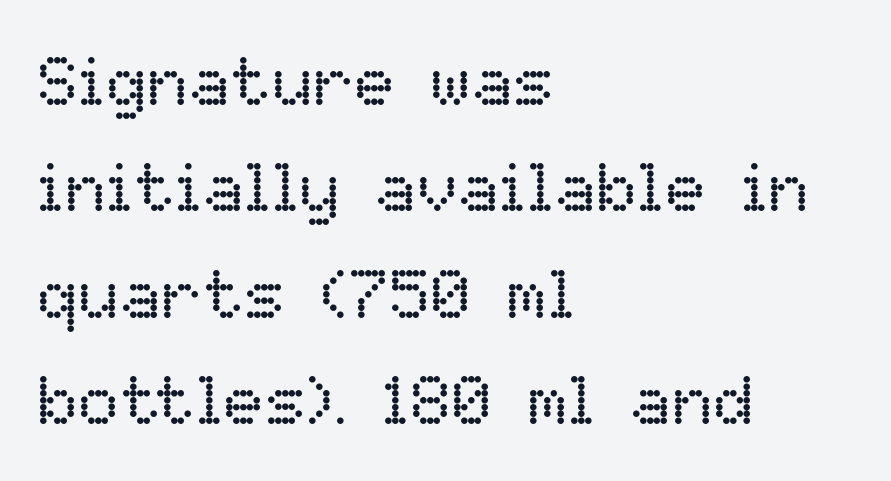
Q: Is the text bold? A: No.
Q: Is the text italic (slanted)? A: No, it is upright.
Q: Is the text underlined? A: No.
Q: How is the paragraph aligned? A: Left-aligned.
Q: Is the spacing between letters normal or unusually wide? A: Normal.
Q: Is the spacing between lines tight, normal or loose? A: Normal.
Q: Width (condensed, normal, or wide)? A: Normal.
Q: Stroke contrast? A: Low.
Q: x-height? A: Medium.
Q: Monospaced? A: No.
